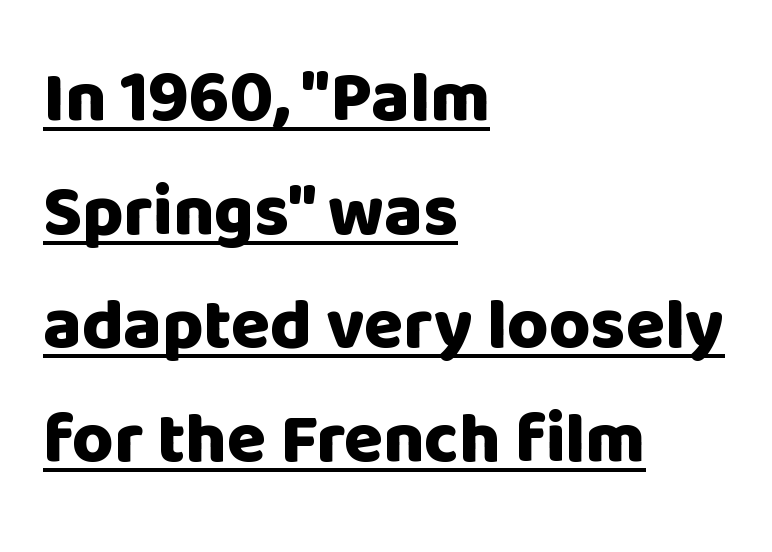
No italicization has been applied; the sample stays upright. Normally led — the rows are evenly, conventionally spaced. The font family rendered here belongs to the sans-serif group. Stroke thickness is high; the sample reads as a true bold.
